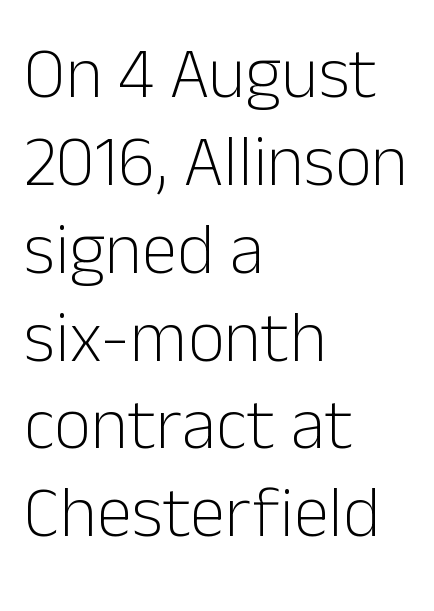
Think of a printed novel: that variable character pitch is what you see here. A quiet, ordinary-to-light weight characterises the typeface. Type style note: lacks serifs. A clean baseline with only descenders dipping below it.
